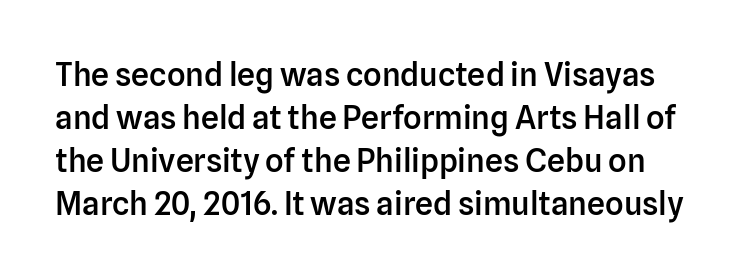
The rendering shows plain stroke endings on the letterforms — a sans-serif design. The zone under the glyphs is completely vacant. The block of text has a typical density, with ordinary space between rows. These lines keep a tight, regular rhythm from letter to letter.
